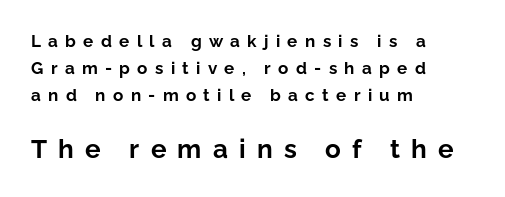
Teacher's note: observe the even left margin — that is flush-left alignment. The space directly below the letters is spotless. If you squint, the bottom block still reads clearly — it's the larger of the two. Someone cranked the tracking dial way up on this one.
